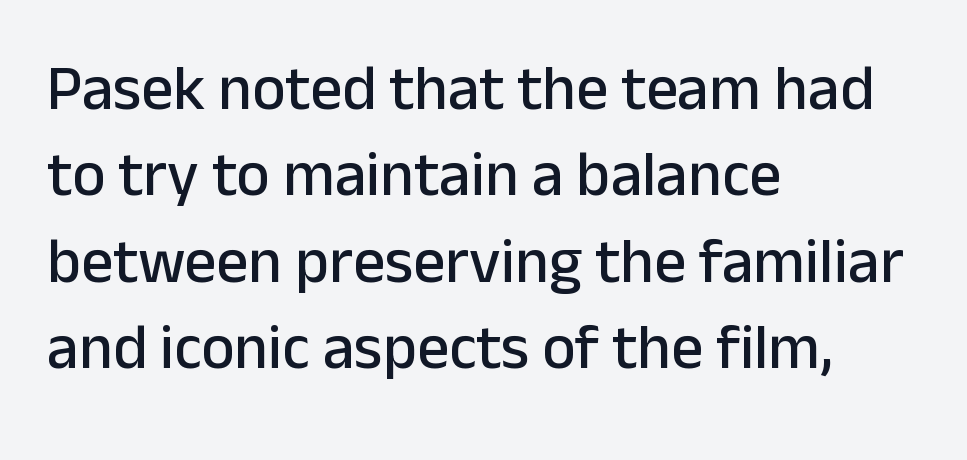
{"serif": "no", "italic": "no", "width": "normal", "stroke_contrast": "low", "x_height": "medium", "monospaced": "no", "underline": "no", "align": "left", "line_spacing": "normal", "line_spacing_ratio": 1.37, "letter_spacing": "normal", "letter_spacing_em": 0.0, "glyph_px": 63}
